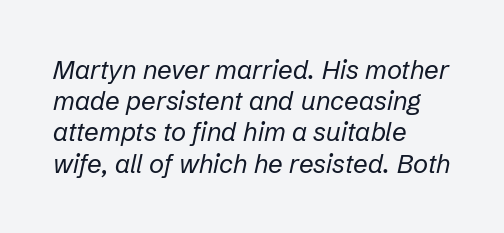
{"italic": "yes", "lean": "right", "slant_degrees": 12, "bold": "no", "underline": "no", "align": "left", "line_spacing_ratio": 1.2, "letter_spacing": "normal", "letter_spacing_em": 0.0, "glyph_px": 26}
